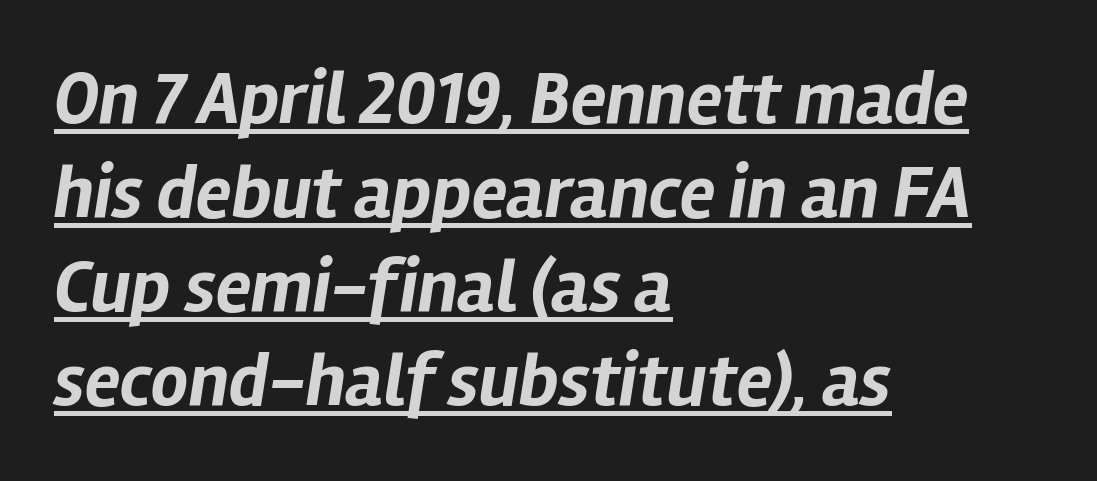
Tall strokes in this sample are angled rather than plumb. Proportional: the letters do not fall into vertical columns. The space between consecutive lines is moderate. Spacing between characters is what you'd get straight out of the box. The face used here has the dense, thick strokes of a bold.
